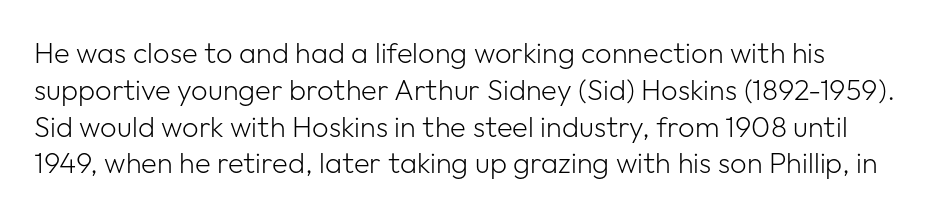
{"serif": "no", "italic": "no", "bold": "no", "weight": "light", "width": "normal", "stroke_contrast": "low", "x_height": "medium", "monospaced": "no", "underline": "no", "line_spacing": "normal", "line_spacing_ratio": 1.27, "letter_spacing": "normal", "letter_spacing_em": 0.0, "glyph_px": 29}
